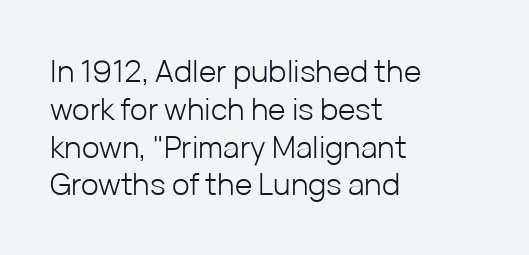
Q: Is the text bold? A: No.
Q: Is the text italic (slanted)? A: No, it is upright.
Q: Is the typeface a serif or a sans-serif typeface? A: Sans-serif.
Q: Is the text underlined? A: No.
Q: How is the paragraph aligned? A: Left-aligned.
Q: Is the spacing between letters normal or unusually wide? A: Normal.
Q: Is the spacing between lines tight, normal or loose? A: Normal.
Q: Width (condensed, normal, or wide)? A: Normal.
Q: Stroke contrast? A: Low.
Q: x-height? A: Medium.
Q: Monospaced? A: No.
